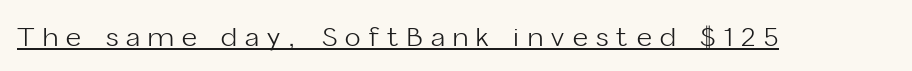
Heaviness? Minimal to ordinary, like unemphasized prose. The specimen reads as upright at a glance. Each word looks stretched out because of the extra space between its letters. Glance below the letters and you will spot a drawn line.
